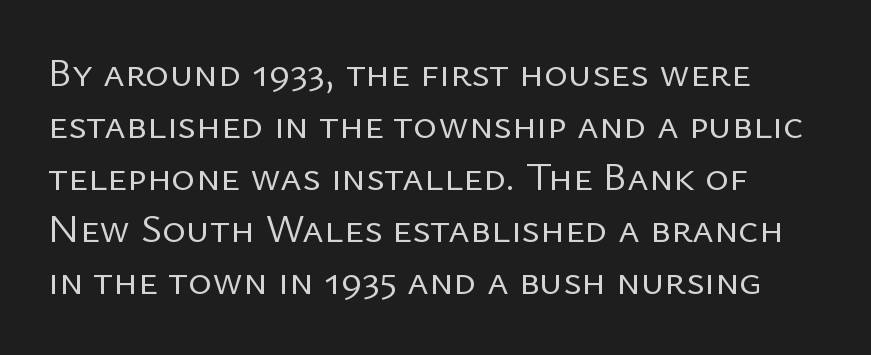
{"serif": "no", "italic": "no", "bold": "no", "weight": "regular", "width": "normal", "stroke_contrast": "low", "x_height": "medium", "monospaced": "no", "underline": "no", "line_spacing": "normal", "line_spacing_ratio": 1.27, "letter_spacing": "normal", "letter_spacing_em": 0.0, "glyph_px": 41}
